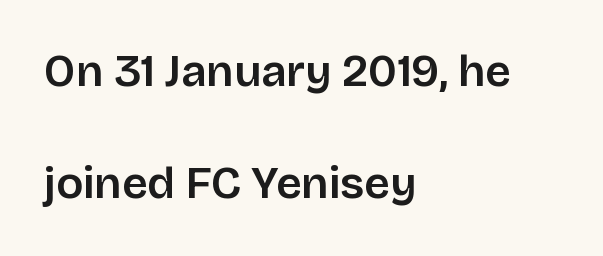
Q: Is the text bold? A: Semi-bold.
Q: Is the text italic (slanted)? A: No, it is upright.
Q: Is the typeface a serif or a sans-serif typeface? A: Sans-serif.
Q: Is the text underlined? A: No.
Q: How is the paragraph aligned? A: Left-aligned.
Q: Is the spacing between letters normal or unusually wide? A: Normal.
Q: Is the spacing between lines tight, normal or loose? A: Loose.
Q: Width (condensed, normal, or wide)? A: Normal.
Q: Stroke contrast? A: Low.
Q: x-height? A: Large.
Q: Monospaced? A: No.
